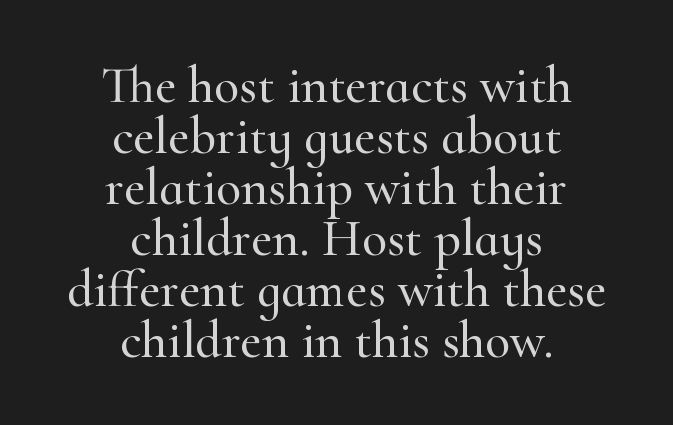
Q: Is the text italic (slanted)? A: No, it is upright.
Q: Is the typeface a serif or a sans-serif typeface? A: Serif.
Q: Is the text underlined? A: No.
Q: How is the paragraph aligned? A: Centered.
Q: Is the spacing between letters normal or unusually wide? A: Normal.
Q: Is the spacing between lines tight, normal or loose? A: Tight.
Q: Width (condensed, normal, or wide)? A: Normal.
Q: Stroke contrast? A: High.
Q: x-height? A: Small.
Q: Monospaced? A: No.
